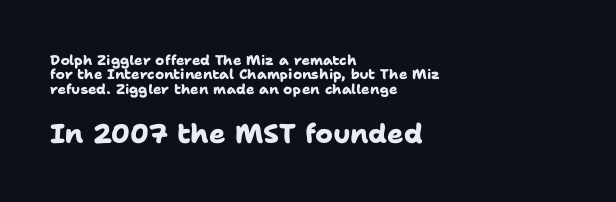
Compared with typical paragraphs, the rows here are closer together. You get the small type first, then a jump to larger type. Teacher's note: observe the even left margin — that is flush-left alignment. This rendering leaves character spacing at its baseline value.
